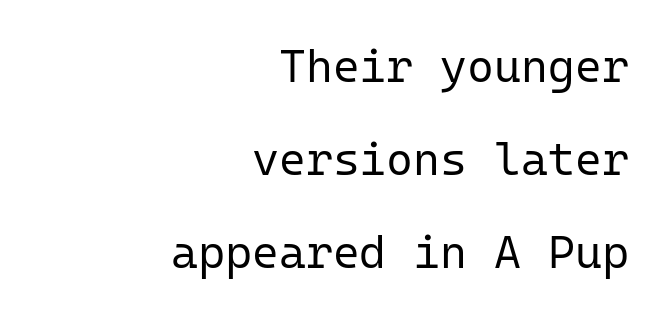
The horizontal fit of the characters is conventional and even. The block of text is sparse from top to bottom, with ample space between rows. Looks like terminal output: every glyph gets an equal slot. Compared with a typical body face, this is equally light or lighter still. Compared with a flush-left layout, this one pins lines to the opposite, right side. The specimen omits any rule beneath the text block's lines.
